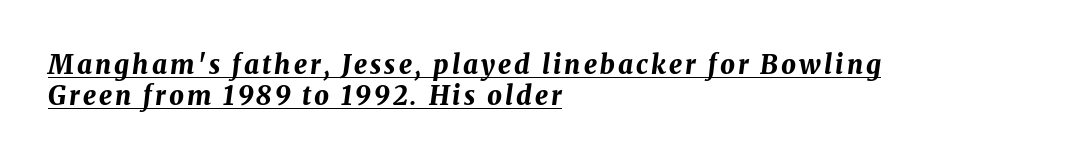
Q: Is the text bold? A: Yes.
Q: Is the text italic (slanted)? A: Yes, it leans right by about 8 degrees.
Q: Is the text underlined? A: Yes.
Q: How is the paragraph aligned? A: Left-aligned.
